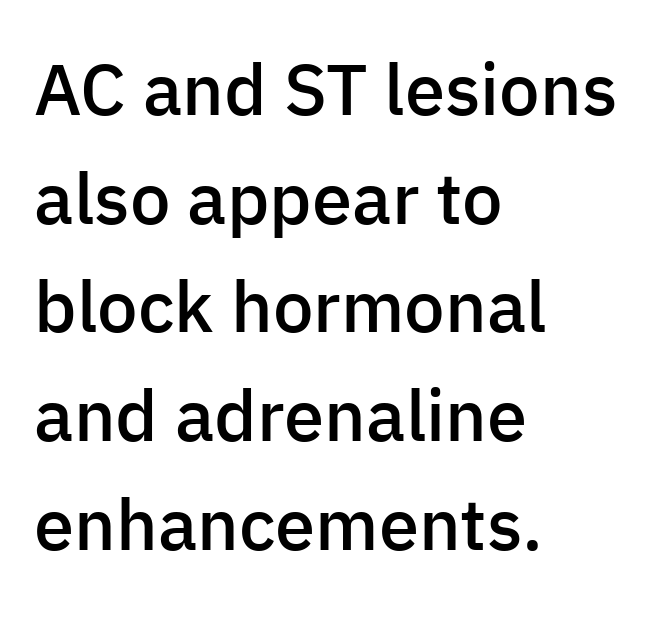
The image shows 72 px semibold sans-serif type, upright; set left-aligned, normal line spacing (1.51x), normal letter spacing, not underlined; low stroke contrast and a medium x-height.
